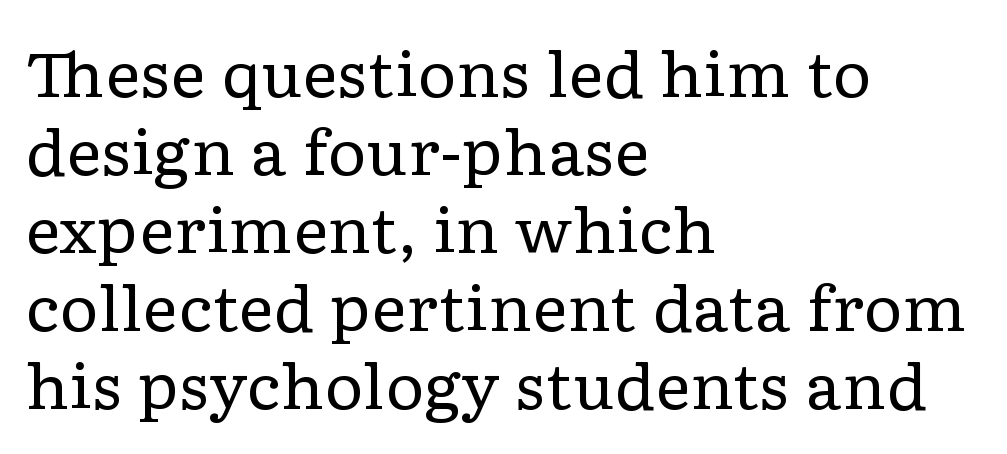
Short note: letters normally spaced. The rendering uses natural spacing where letterforms have individual widths. Left-aligned paragraph, ragged on the right. Type style note: has serifs.
